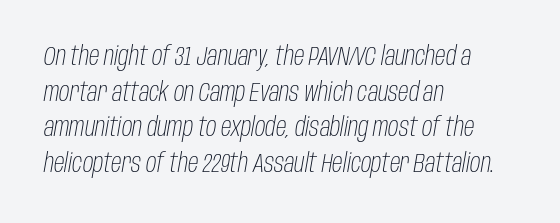
{"italic": "yes", "lean": "right", "slant_degrees": 10, "bold": "no", "underline": "no", "align": "left", "line_spacing": "normal", "line_spacing_ratio": 1.37, "letter_spacing": "normal", "letter_spacing_em": 0.0, "glyph_px": 26}
